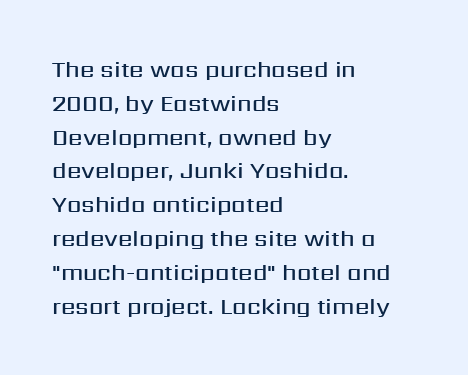
Q: Is the text bold? A: Semi-bold.
Q: Is the text italic (slanted)? A: No, it is upright.
Q: Is the text underlined? A: No.
Q: How is the paragraph aligned? A: Left-aligned.
Q: Is the spacing between letters normal or unusually wide? A: Normal.
Q: Is the spacing between lines tight, normal or loose? A: Normal.
